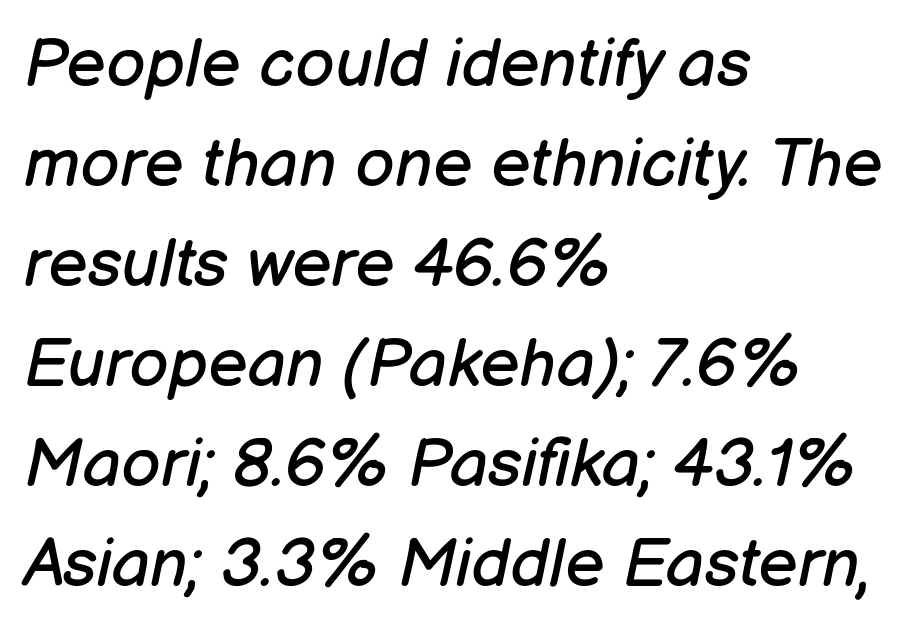
The image shows 68 px regular-weight type, italic (leaning right); set left-aligned, normal line spacing (1.47x), normal letter spacing, not underlined; low stroke contrast and a medium x-height.
